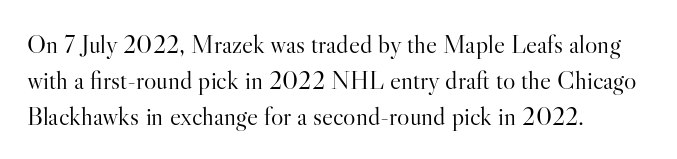
The characters are drawn with everyday or finer stroke widths. Line beginnings align vertically; line endings do not. Rule under the text: the space is simply empty. Words appear dense and cohesive because spacing is normal. Whoever set this chose a conventional vertical rhythm. Rendered with straight, roman letterforms.
